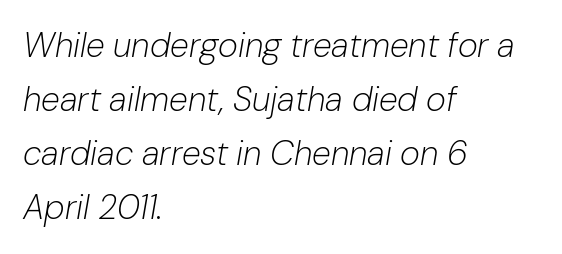
{"italic": "yes", "lean": "right", "slant_degrees": 10, "bold": "no", "weight": "light", "width": "normal", "stroke_contrast": "low", "x_height": "medium", "monospaced": "no", "underline": "no", "align": "left", "line_spacing": "normal", "line_spacing_ratio": 1.59, "letter_spacing": "normal", "letter_spacing_em": 0.0, "glyph_px": 34}
